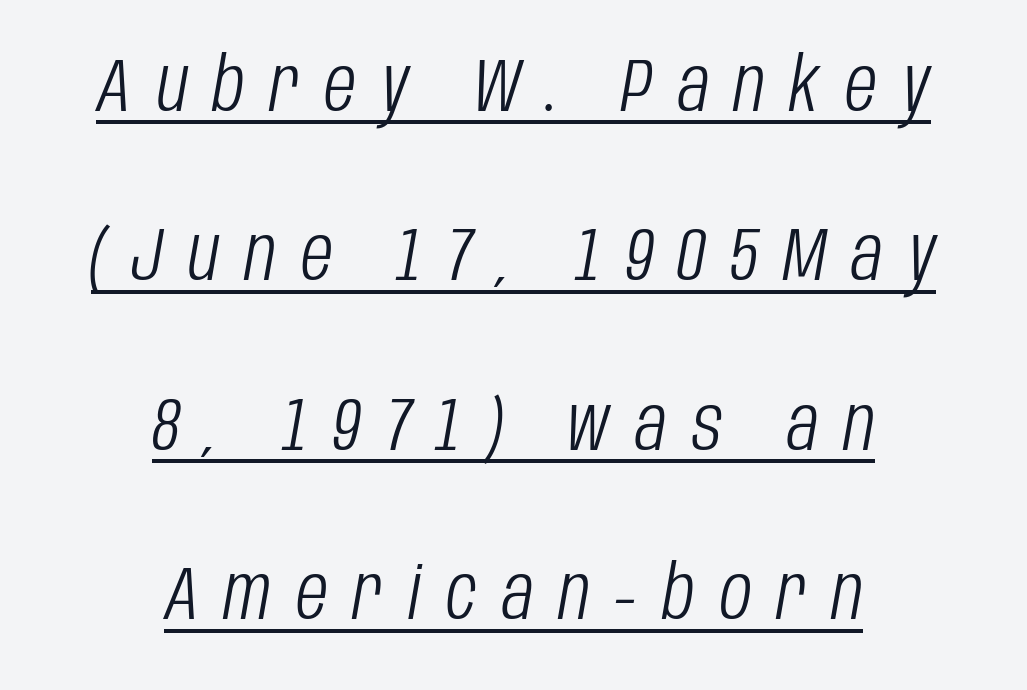
The image shows 74 px light, condensed type, italic (leaning right); set centered, loose line spacing (2.29x), unusually wide letter spacing (+0.34 em), underlined; low stroke contrast and a large x-height.
